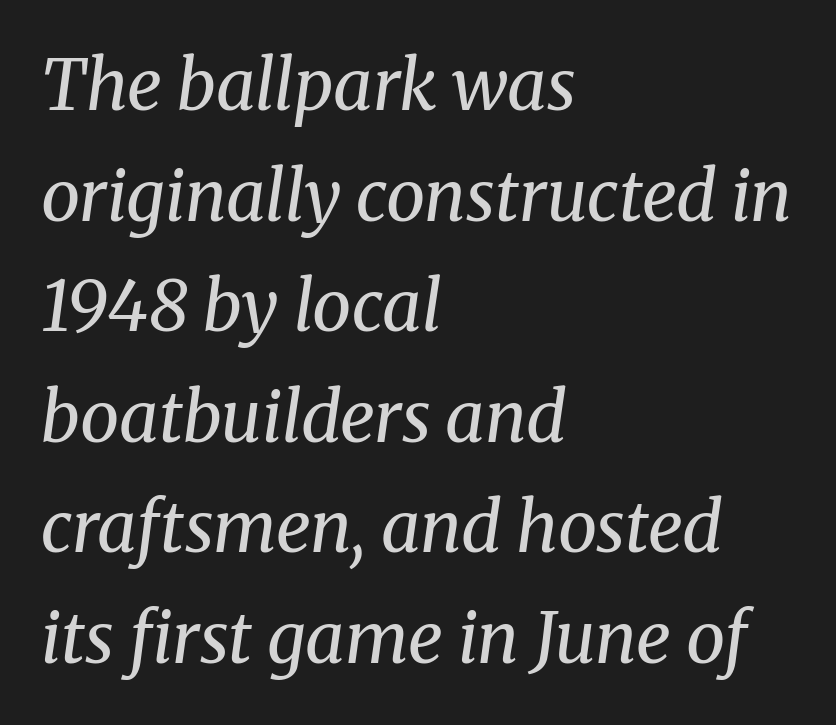
{"serif": "yes", "italic": "yes", "lean": "right", "slant_degrees": 8, "bold": "no", "weight": "regular", "width": "normal", "stroke_contrast": "medium", "x_height": "medium", "monospaced": "no", "underline": "no", "align": "left", "line_spacing": "normal", "line_spacing_ratio": 1.58, "letter_spacing": "normal", "letter_spacing_em": 0.0, "glyph_px": 70}
